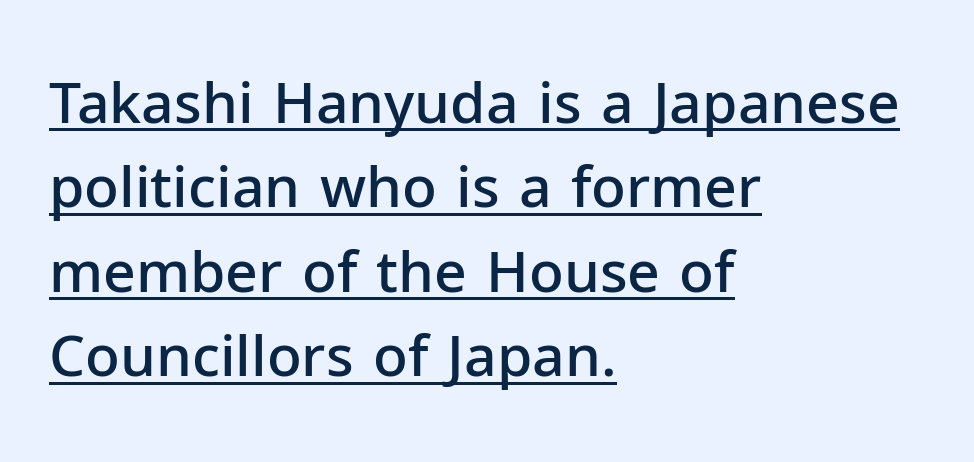
Q: Is the text bold? A: Semi-bold.
Q: Is the text italic (slanted)? A: No, it is upright.
Q: Is the typeface a serif or a sans-serif typeface? A: Sans-serif.
Q: Is the text underlined? A: Yes.
Q: How is the paragraph aligned? A: Left-aligned.
Q: Is the spacing between letters normal or unusually wide? A: Normal.
Q: Is the spacing between lines tight, normal or loose? A: Normal.
Q: Width (condensed, normal, or wide)? A: Normal.
Q: Stroke contrast? A: Low.
Q: x-height? A: Medium.
Q: Monospaced? A: No.
